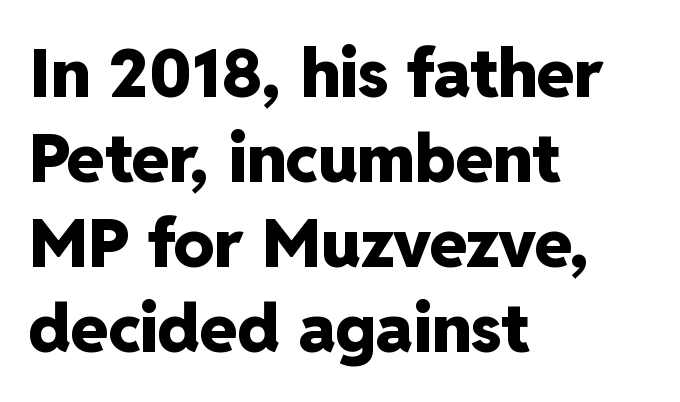
The letters stand straight up with perfectly vertical stems. What weight is shown? A full bold with thick strokes. You could call the tracking neutral — neither tight nor loose. Each letter keeps its own natural width here, so spacing adapts to shape.
